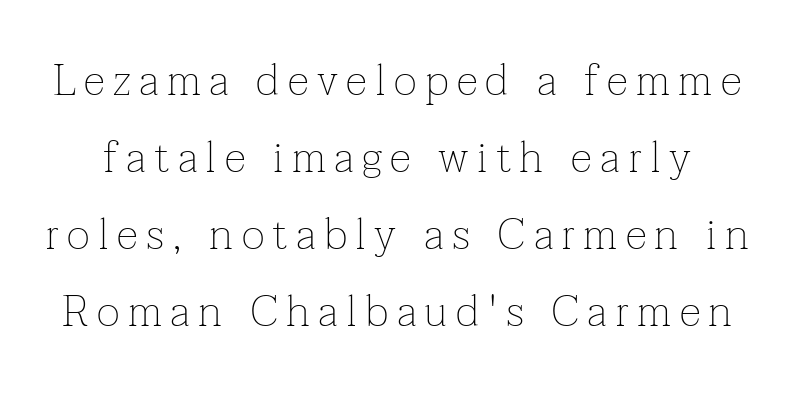
The image shows 44 px thin serif type, upright; set line spacing 1.75x, not underlined; low stroke contrast and a medium x-height.
